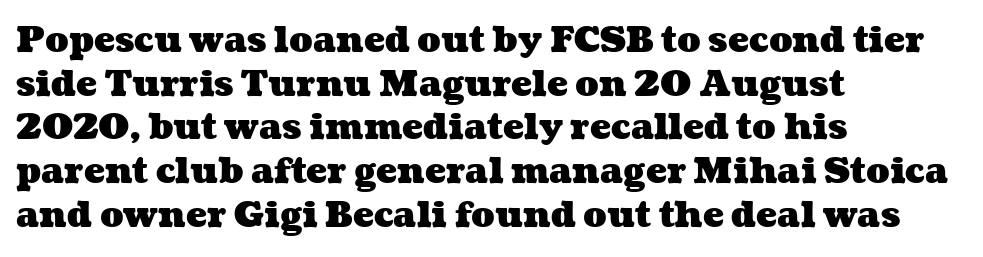
Q: Is the text bold? A: Yes.
Q: Is the text underlined? A: No.
Q: How is the paragraph aligned? A: Left-aligned.
Q: Is the spacing between letters normal or unusually wide? A: Normal.
Q: Is the spacing between lines tight, normal or loose? A: Normal.
Q: Width (condensed, normal, or wide)? A: Wide.
Q: Stroke contrast? A: Medium.
Q: x-height? A: Medium.
Q: Monospaced? A: No.
